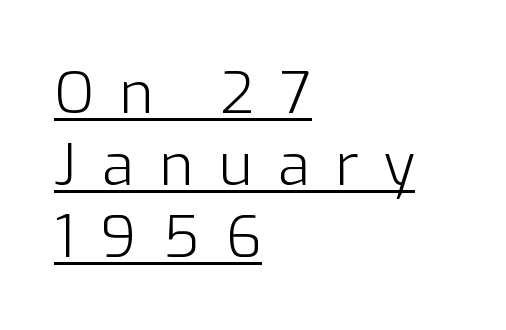
The image shows 58 px light sans-serif type, upright; set left-aligned, line spacing 1.24x, unusually wide letter spacing (+0.44 em), underlined; low stroke contrast and a medium x-height.
